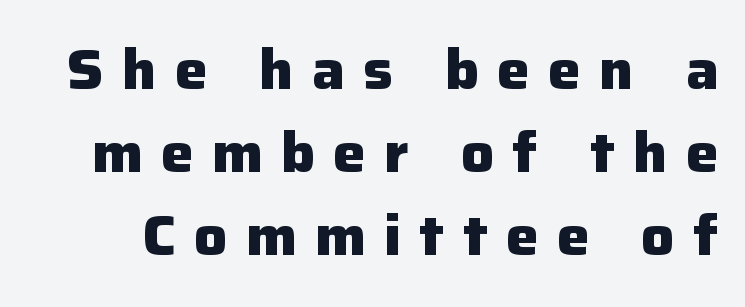
{"serif": "no", "italic": "no", "bold": "yes", "weight": "heavy", "width": "normal", "stroke_contrast": "low", "x_height": "medium", "monospaced": "no", "underline": "no", "line_spacing": "normal", "line_spacing_ratio": 1.51, "letter_spacing": "wide", "letter_spacing_em": 0.33, "glyph_px": 55}
